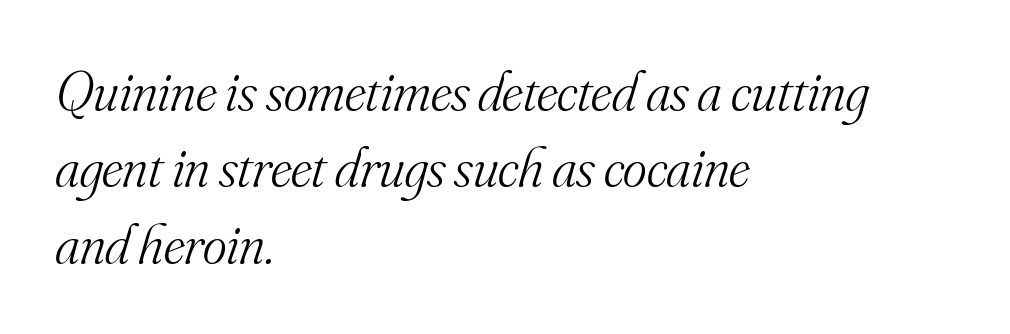
The image shows 57 px light serif type, italic (leaning right); set left-aligned, normal line spacing (1.34x), normal letter spacing, not underlined; medium stroke contrast and a small x-height.
